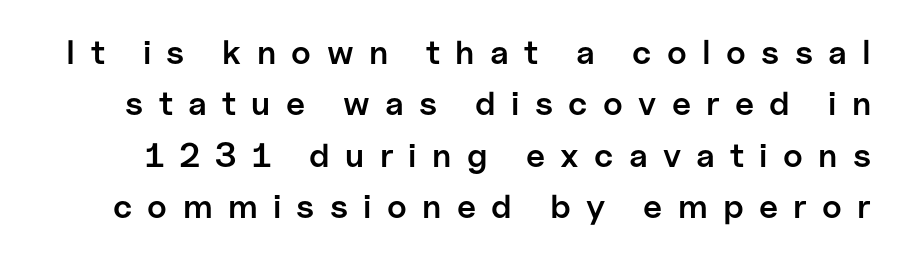
{"serif": "no", "italic": "no", "bold": "semi", "weight": "semibold", "width": "normal", "stroke_contrast": "low", "x_height": "medium", "monospaced": "no", "underline": "no", "line_spacing": "normal", "line_spacing_ratio": 1.51, "letter_spacing": "wide", "letter_spacing_em": 0.45, "glyph_px": 34}
